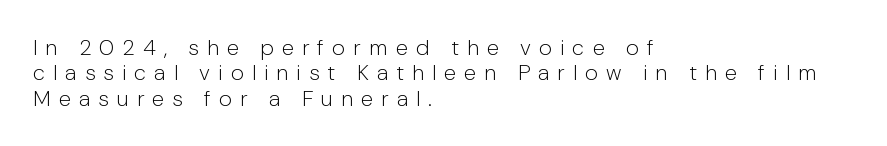
Compared with a typical body face, this is equally light or lighter still. Check the space under the baseline: it is left empty. One-word summary of the alignment: left. Reading down the column, the eye jumps only a short way to each next line. The letters stand straight up with perfectly vertical stems. Characters follow at a spacing far wider than the type designer built in.
